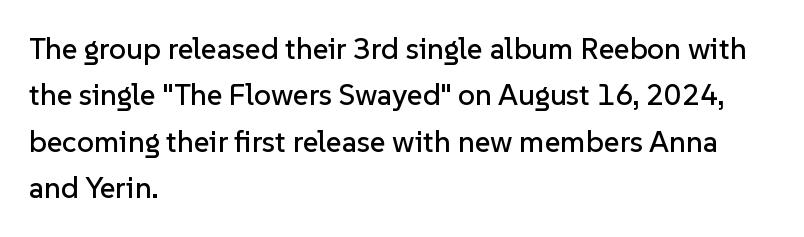
The words here are not underlined. The typography opts for an upright posture over an oblique one. What's the leading like? Ordinary, nothing unusual. A typesetter would call this proportional, since set widths differ per character.
